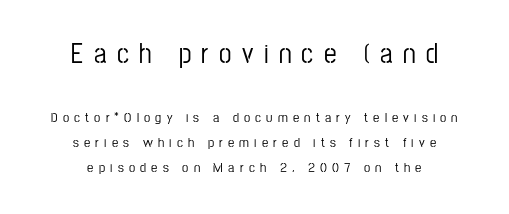
The image shows 28 px condensed sans-serif type, upright; set centered, line spacing 1.8x, unusually wide letter spacing (+0.37 em), not underlined; the first (top) block is 2.0x larger; low stroke contrast and a medium x-height.
